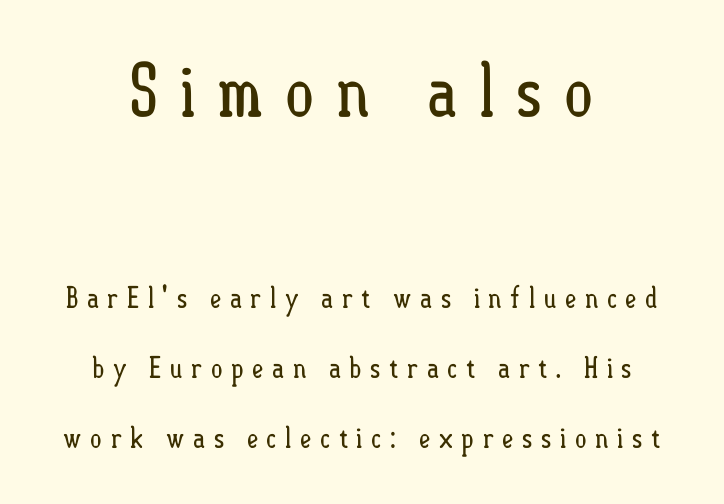
The image shows 73 px regular-weight, condensed type, upright; set centered, loose line spacing (2.41x), unusually wide letter spacing (+0.27 em), not underlined; the first (top) block is 2.52x larger; low stroke contrast and a small x-height.
